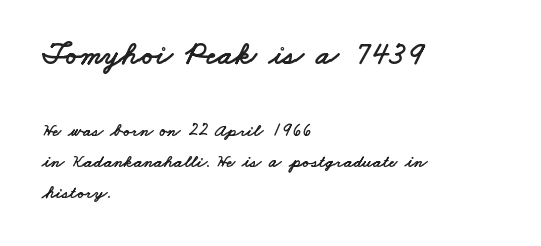
Q: Is the typeface a serif or a sans-serif typeface? A: Sans-serif.
Q: Is the text underlined? A: No.
Q: How is the paragraph aligned? A: Left-aligned.
Q: Is the spacing between letters normal or unusually wide? A: Normal.
Q: Which block of text is set in a larger size, the first (top) or the second (bottom)? A: The first (top) one.
Q: Width (condensed, normal, or wide)? A: Wide.
Q: Stroke contrast? A: Low.
Q: x-height? A: Small.
Q: Monospaced? A: No.
